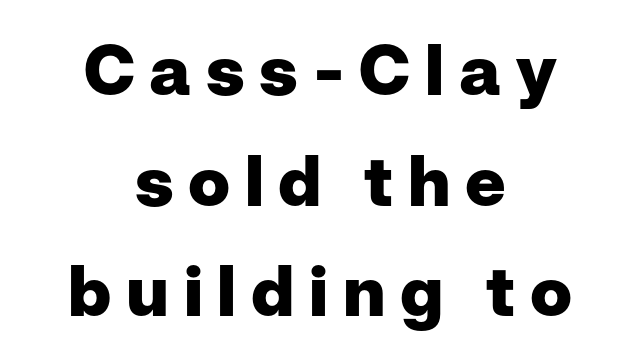
The image shows 70 px heavy sans-serif type, upright; set centered, normal line spacing (1.58x), unusually wide letter spacing (+0.21 em), not underlined; low stroke contrast and a medium x-height.
